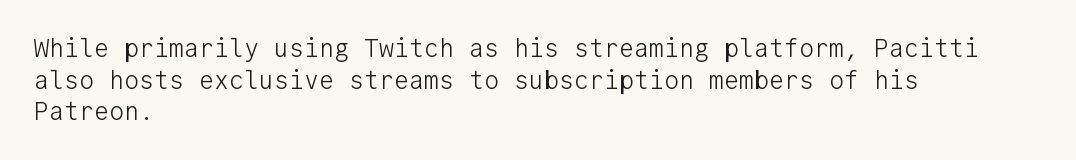
The characters are drawn with everyday or finer stroke widths. The string is rendered with underlining switched off. Leading matches the norm, producing a regular column. This sample uses plain, unmodified letter spacing.
